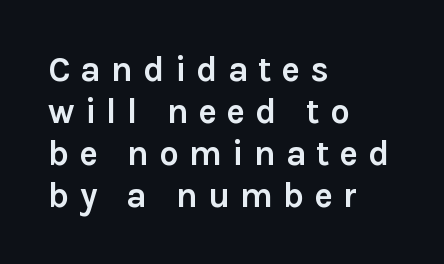
The image shows 35 px semibold sans-serif type, upright; set left-aligned, line spacing 1.2x, unusually wide letter spacing (+0.29 em), not underlined; a medium x-height.
